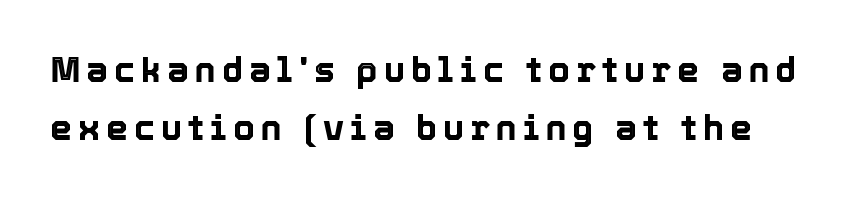
Is there any slant? The stems are plumb. The gap between lines stays unmarked. Spacing verdict: proportional, widths tailored to each character. The passage shown stacks its lines at a standard gap.
